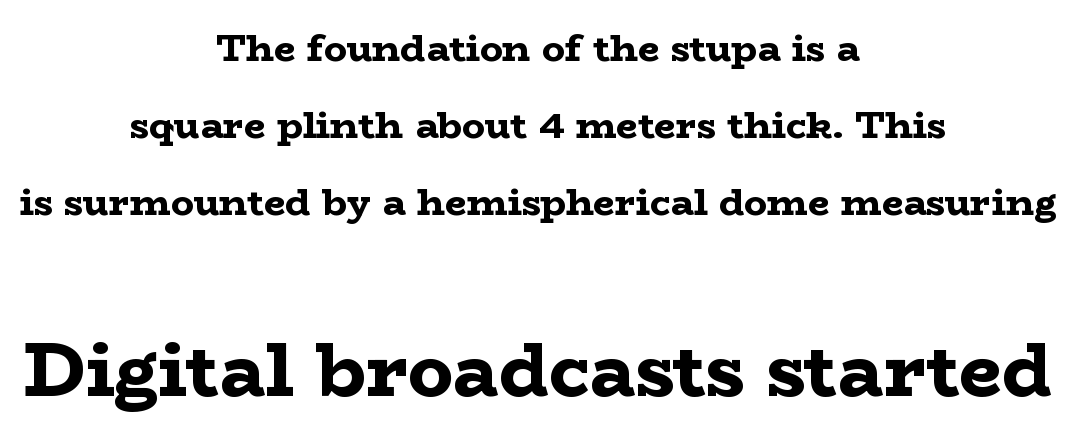
The image shows 76 px bold, wide serif type, upright; set centered, loose line spacing (2.03x), normal letter spacing, not underlined; the second (bottom) block is 2.0x larger; low stroke contrast and a medium x-height.
